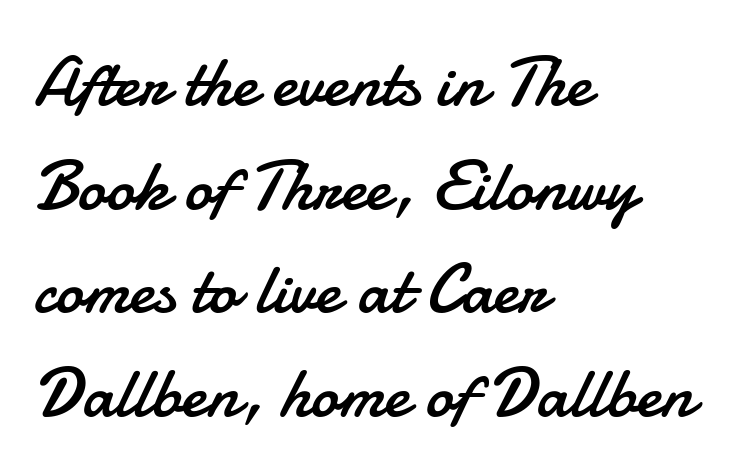
Q: Is the text bold? A: No.
Q: Is the text italic (slanted)? A: Yes.
Q: Is the typeface a serif or a sans-serif typeface? A: Sans-serif.
Q: Is the text underlined? A: No.
Q: How is the paragraph aligned? A: Left-aligned.
Q: Is the spacing between letters normal or unusually wide? A: Normal.
Q: Is the spacing between lines tight, normal or loose? A: Normal.
Q: Width (condensed, normal, or wide)? A: Normal.
Q: Stroke contrast? A: Low.
Q: x-height? A: Small.
Q: Monospaced? A: No.
